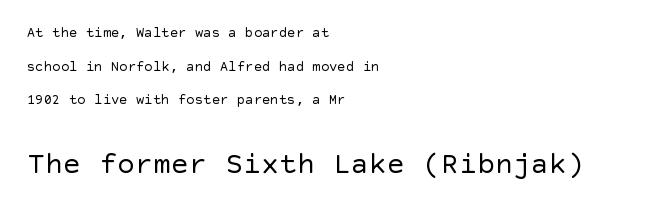
Q: Is the text bold? A: No.
Q: Is the text italic (slanted)? A: No, it is upright.
Q: Is the typeface a serif or a sans-serif typeface? A: Sans-serif.
Q: Is the text underlined? A: No.
Q: How is the paragraph aligned? A: Left-aligned.
Q: Is the spacing between letters normal or unusually wide? A: Normal.
Q: Is the spacing between lines tight, normal or loose? A: Loose.
Q: Which block of text is set in a larger size, the first (top) or the second (bottom)? A: The second (bottom) one.
Q: Width (condensed, normal, or wide)? A: Normal.
Q: x-height? A: Large.
